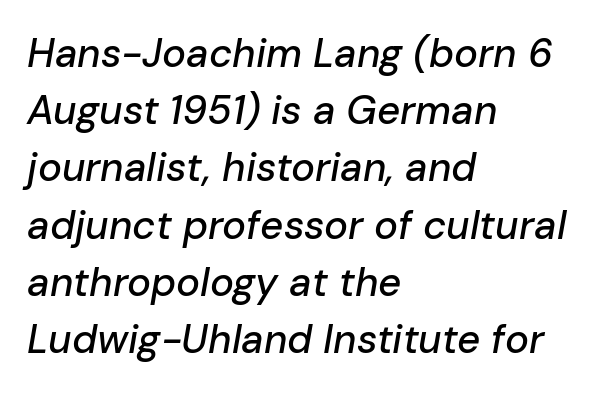
The image shows 40 px text type, italic (leaning right); set left-aligned, normal line spacing (1.43x), normal letter spacing, not underlined; low stroke contrast and a medium x-height.
